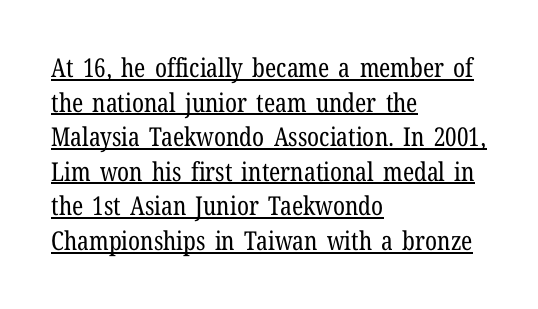
Q: Is the text bold? A: No.
Q: Is the text italic (slanted)? A: No, it is upright.
Q: Is the text underlined? A: Yes.
Q: How is the paragraph aligned? A: Left-aligned.
Q: Is the spacing between letters normal or unusually wide? A: Normal.
Q: Is the spacing between lines tight, normal or loose? A: Normal.
